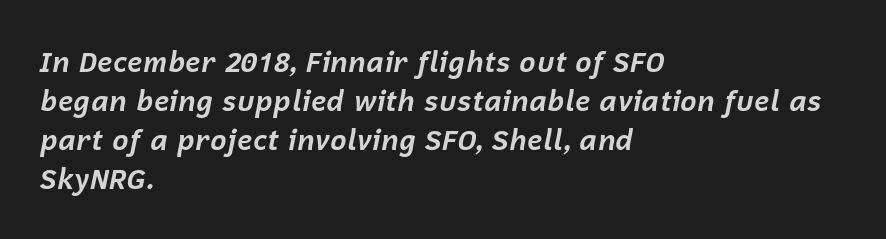
The space beneath each line is pristine and unruled. Pretty heavy lettering here — definitely bold. The compositor pushed each line to the left boundary. Here the glyphs are tracked normally, forming tight word shapes. Reading down the column, the eye jumps a familiar distance to each next line.
